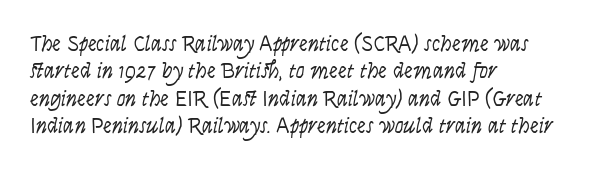
The image shows 22 px text type; set left-aligned, line spacing 1.24x, normal letter spacing, not underlined.
